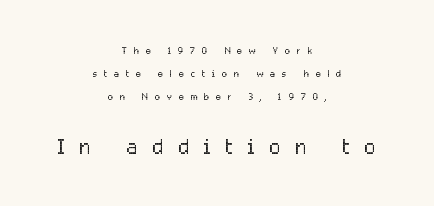
Q: Is the text bold? A: No.
Q: Is the text italic (slanted)? A: No, it is upright.
Q: Is the typeface a serif or a sans-serif typeface? A: Sans-serif.
Q: Is the text underlined? A: No.
Q: How is the paragraph aligned? A: Centered.
Q: Is the spacing between letters normal or unusually wide? A: Unusually wide.
Q: Is the spacing between lines tight, normal or loose? A: Normal.
Q: Which block of text is set in a larger size, the first (top) or the second (bottom)? A: The second (bottom) one.
Q: Width (condensed, normal, or wide)? A: Condensed.
Q: Stroke contrast? A: Low.
Q: x-height? A: Medium.
Q: Monospaced? A: No.
